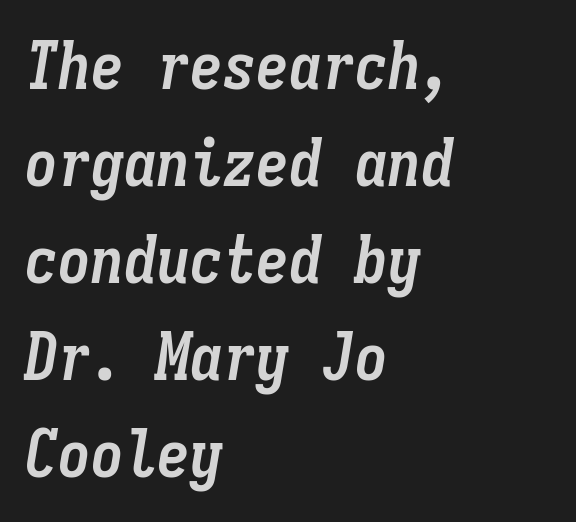
The image shows 66 px semibold, condensed type, italic (leaning right), monospaced; set left-aligned, normal line spacing (1.47x), normal letter spacing, not underlined; low stroke contrast and a medium x-height.
